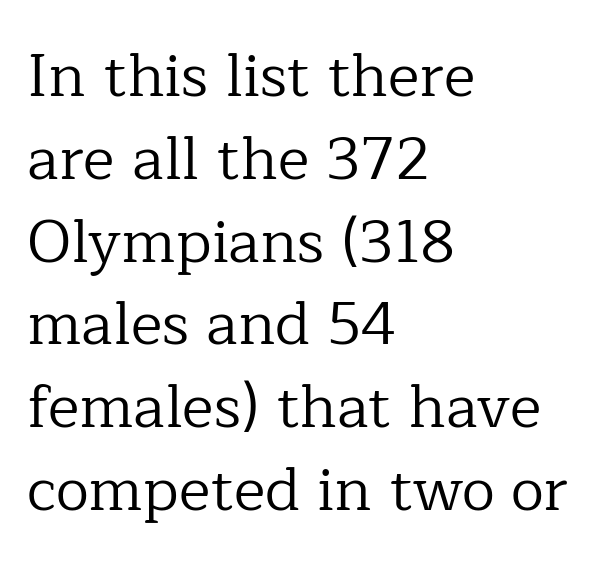
{"serif": "yes", "italic": "no", "bold": "no", "weight": "regular", "width": "normal", "stroke_contrast": "low", "x_height": "medium", "monospaced": "no", "underline": "no", "align": "left", "line_spacing": "normal", "line_spacing_ratio": 1.38, "letter_spacing": "normal", "letter_spacing_em": 0.0, "glyph_px": 60}
